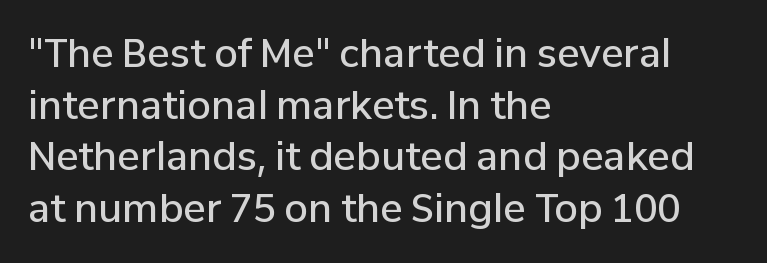
The image shows 38 px semibold sans-serif type, upright; set left-aligned, normal line spacing (1.36x), normal letter spacing, not underlined; low stroke contrast and a medium x-height.
